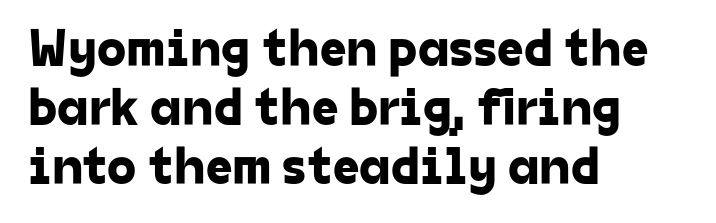
The image shows 53 px sans-serif type; set left-aligned, tight line spacing (1.11x), normal letter spacing, not underlined; low stroke contrast and a medium x-height.
